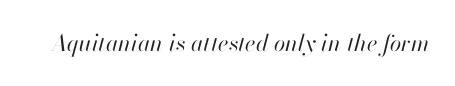
{"italic": "yes", "lean": "right", "slant_degrees": 13, "bold": "no", "underline": "no", "letter_spacing": "normal", "letter_spacing_em": 0.0, "glyph_px": 23}
